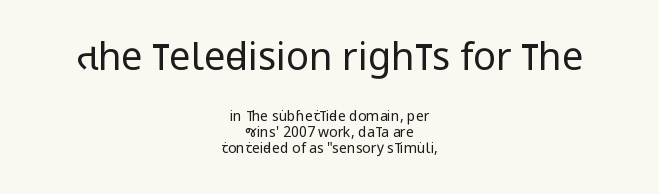
The image shows 38 px regular-weight, condensed sans-serif type, upright; set centered, tight line spacing (1.13x), normal letter spacing, not underlined; the first (top) block is 2.71x larger; low stroke contrast and a large x-height.
